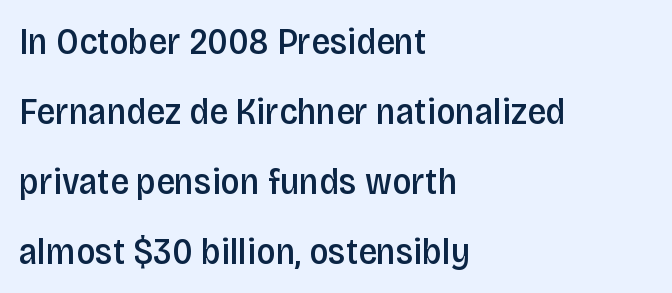
The image shows 37 px semibold, condensed sans-serif type, upright; set left-aligned, line spacing 1.89x, normal letter spacing, not underlined; low stroke contrast and a large x-height.
